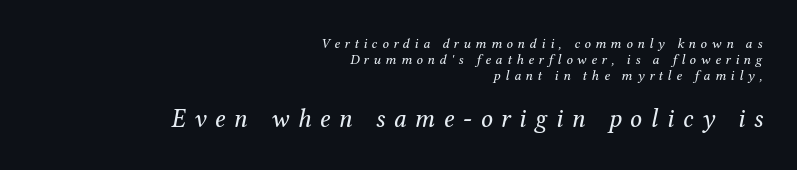
{"italic": "yes", "lean": "right", "slant_degrees": 12, "bold": "no", "underline": "no", "align": "right", "line_spacing": "tight", "line_spacing_ratio": 1.13, "letter_spacing": "wide", "letter_spacing_em": 0.33, "larger_block": "second", "size_ratio": 1.86, "glyph_px": 26}
